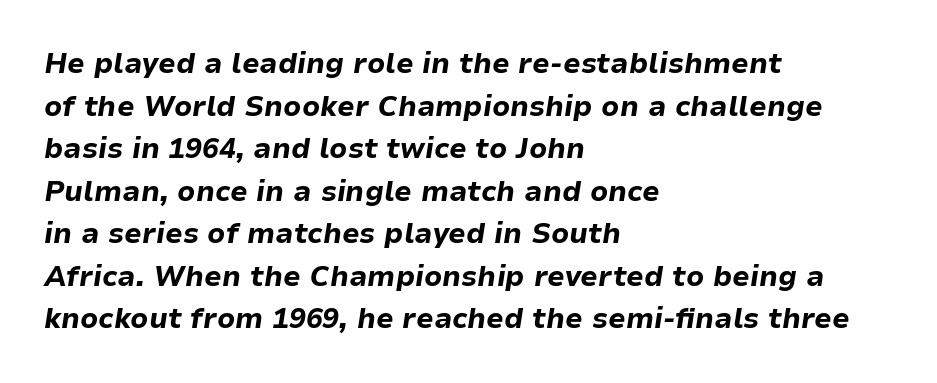
{"italic": "yes", "lean": "right", "slant_degrees": 9, "bold": "yes", "weight": "bold", "width": "normal", "stroke_contrast": "low", "x_height": "medium", "monospaced": "no", "underline": "no", "align": "left", "line_spacing": "normal", "line_spacing_ratio": 1.52, "letter_spacing": "normal", "letter_spacing_em": 0.0, "glyph_px": 28}
